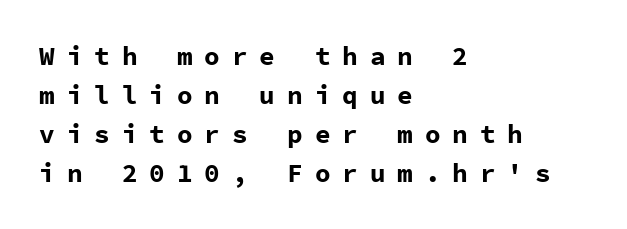
The image shows 26 px bold type, upright; set left-aligned, normal line spacing (1.5x), unusually wide letter spacing (+0.46 em), not underlined.
